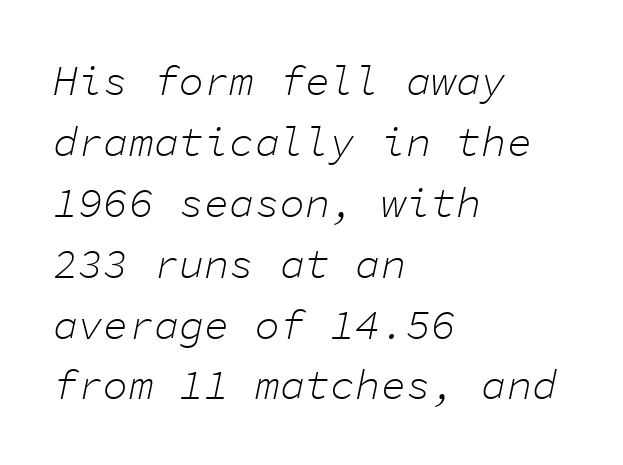
Lines of text with bare space underneath. This sample is left-justified, so line endings fall wherever the words run out. The axis of the letterforms is tilted away from vertical. Baseline-to-baseline distance is the conventional proportion of letter height.
